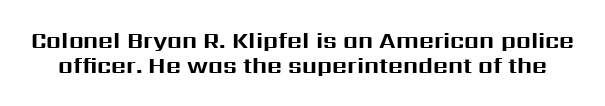
Q: Is the text bold? A: Yes.
Q: Is the text italic (slanted)? A: No, it is upright.
Q: Is the text underlined? A: No.
Q: Is the spacing between letters normal or unusually wide? A: Normal.
Q: Is the spacing between lines tight, normal or loose? A: Tight.
